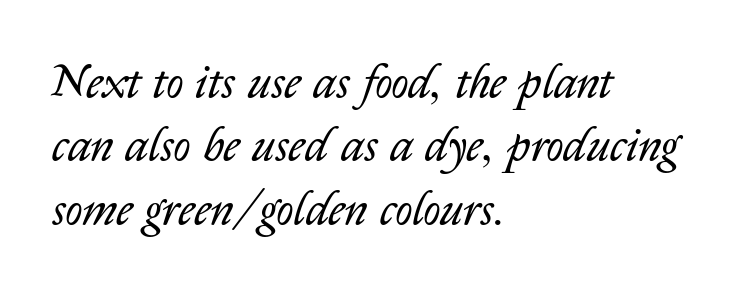
Q: Is the text bold? A: No.
Q: Is the text italic (slanted)? A: Yes, it leans right by about 14 degrees.
Q: Is the text underlined? A: No.
Q: How is the paragraph aligned? A: Left-aligned.
Q: Is the spacing between letters normal or unusually wide? A: Normal.
Q: Is the spacing between lines tight, normal or loose? A: Normal.
Q: Width (condensed, normal, or wide)? A: Normal.
Q: Stroke contrast? A: Low.
Q: x-height? A: Medium.
Q: Monospaced? A: No.
